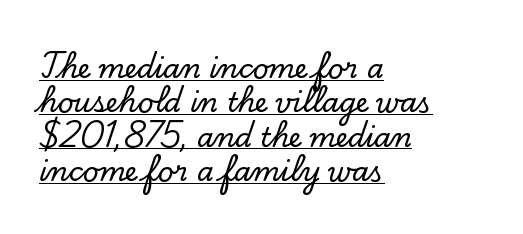
{"underline": "yes", "align": "left", "line_spacing": "normal", "line_spacing_ratio": 1.27, "letter_spacing": "normal", "letter_spacing_em": 0.0, "glyph_px": 27}
